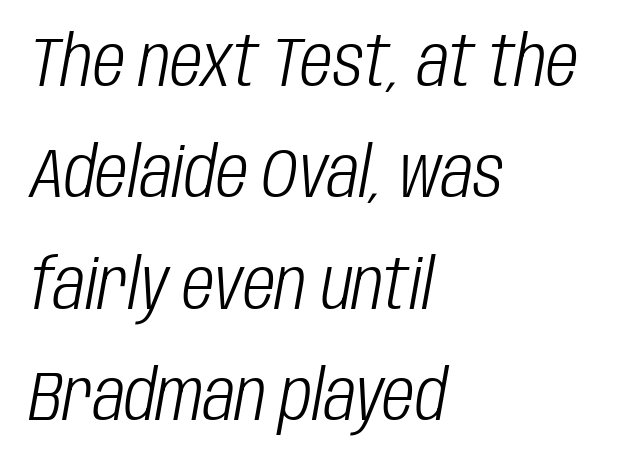
Where is the straight margin? On the left. The passage shown is typed in a proportional face where columns would drift. Check under the words: just untouched page. Honestly, the letter spacing is just normal — you wouldn't notice it. Nothing heavy about these letters — not bold at all.
